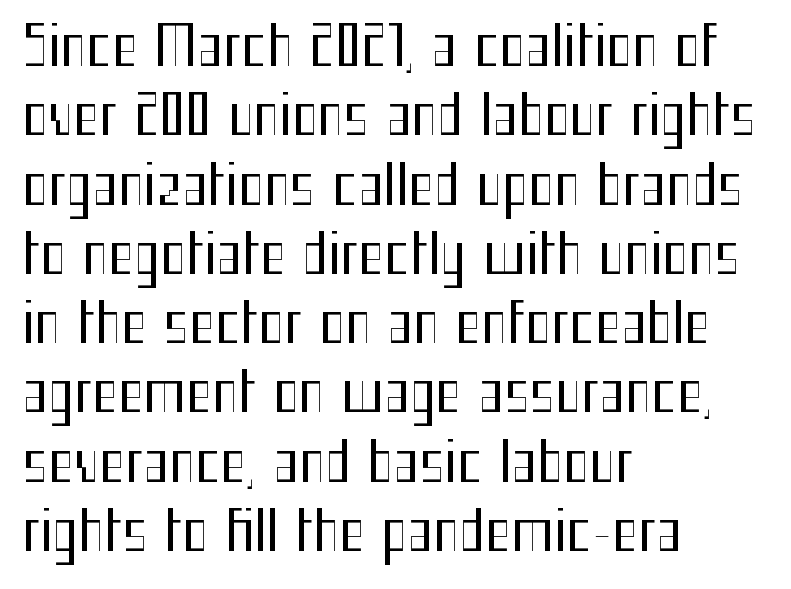
Q: Is the text bold? A: No.
Q: Is the text italic (slanted)? A: No, it is upright.
Q: Is the typeface a serif or a sans-serif typeface? A: Sans-serif.
Q: Is the text underlined? A: No.
Q: How is the paragraph aligned? A: Left-aligned.
Q: Is the spacing between letters normal or unusually wide? A: Normal.
Q: Is the spacing between lines tight, normal or loose? A: Normal.
Q: Width (condensed, normal, or wide)? A: Condensed.
Q: Stroke contrast? A: Medium.
Q: x-height? A: Medium.
Q: Monospaced? A: No.
